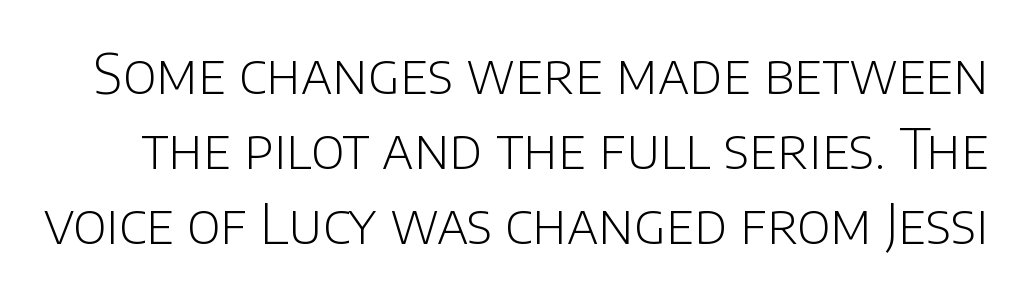
{"serif": "no", "italic": "no", "bold": "no", "weight": "light", "width": "normal", "stroke_contrast": "low", "x_height": "large", "monospaced": "no", "underline": "no", "line_spacing": "normal", "line_spacing_ratio": 1.36, "letter_spacing": "normal", "letter_spacing_em": 0.0, "glyph_px": 55}
